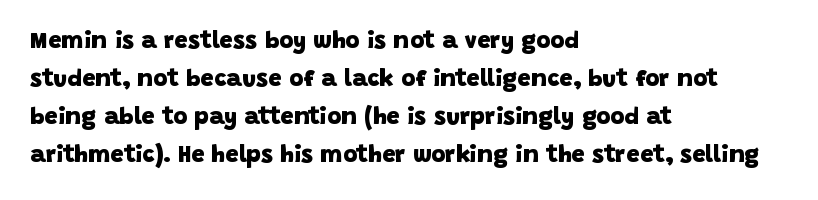
The rag falls on the right side of this text block. No extra tracking has been applied to these lines. If you measured baseline to baseline, you'd find a middling distance. In terms of weight, the rendering is a true, heavy bold. Letters rest on an invisible, unmarked baseline.
